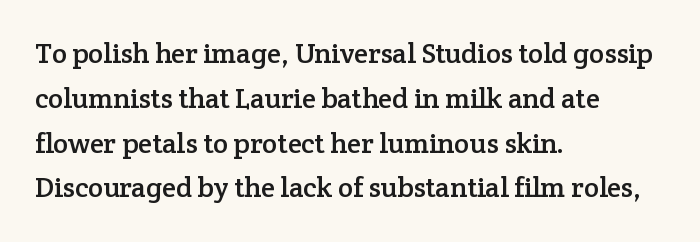
Character widths vary here, with narrow letters taking less room than wide ones. The leading is moderate, giving the passage an even texture. Anything drawn beneath the words? Only blank space. Ordinary non-slanted type is in use. Small tapered or slab feet sit at the stroke ends, so this counts as serif.
